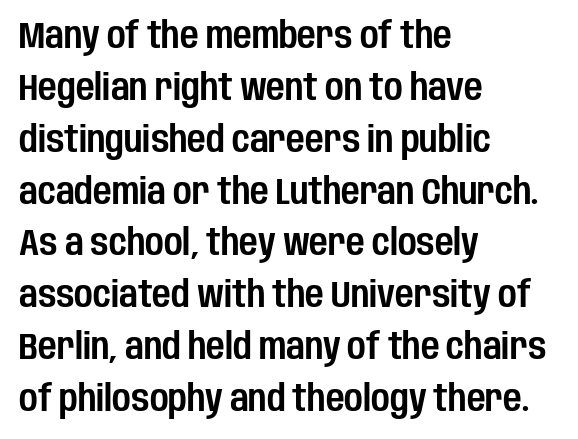
The image shows 36 px condensed sans-serif type, upright; set left-aligned, normal line spacing (1.44x), normal letter spacing, not underlined; low stroke contrast and a large x-height.
